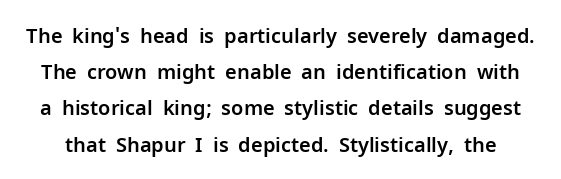
Q: Is the text italic (slanted)? A: No, it is upright.
Q: Is the text underlined? A: No.
Q: Is the spacing between letters normal or unusually wide? A: Normal.
